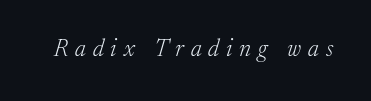
Q: Is the text bold? A: No.
Q: Is the text italic (slanted)? A: Yes, it leans right by about 17 degrees.
Q: Is the text underlined? A: No.
Q: Is the spacing between letters normal or unusually wide? A: Unusually wide.
